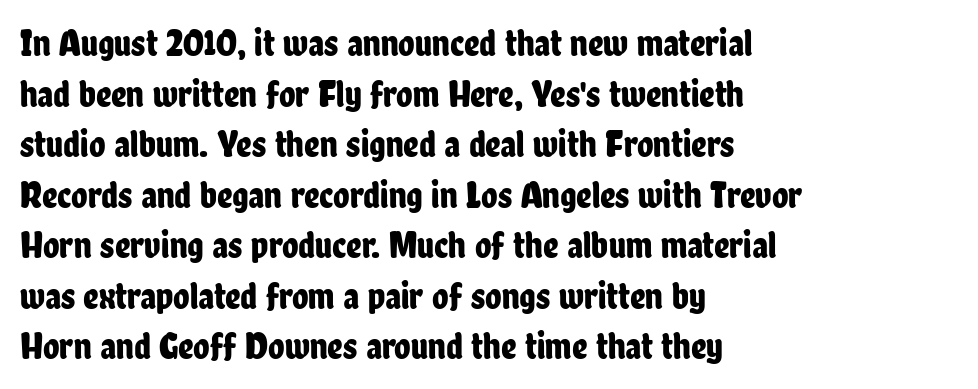
Q: Is the text italic (slanted)? A: No, it is upright.
Q: Is the typeface a serif or a sans-serif typeface? A: Sans-serif.
Q: Is the text underlined? A: No.
Q: How is the paragraph aligned? A: Left-aligned.
Q: Is the spacing between letters normal or unusually wide? A: Normal.
Q: Is the spacing between lines tight, normal or loose? A: Normal.
Q: Width (condensed, normal, or wide)? A: Condensed.
Q: Stroke contrast? A: Low.
Q: x-height? A: Medium.
Q: Monospaced? A: No.
